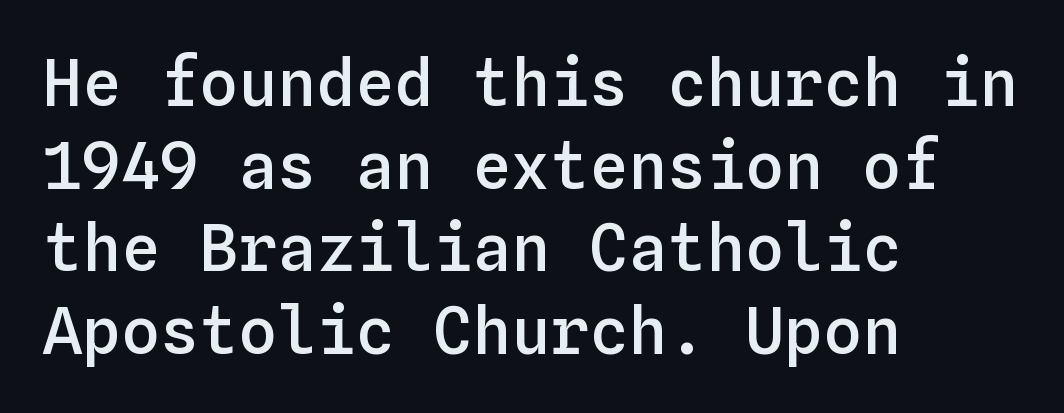
Weight: semibold (demi). Spacing verdict: monospaced, one width for all characters. Regarding leading, the lines here are spaced in the standard way. A bare baseline throughout the passage.
